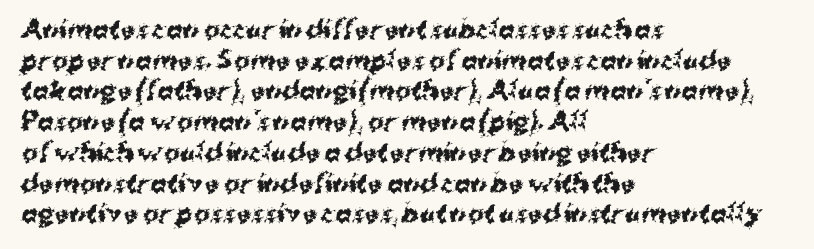
{"bold": "yes", "underline": "no", "align": "left", "line_spacing": "normal", "line_spacing_ratio": 1.28, "letter_spacing": "normal", "letter_spacing_em": 0.0, "glyph_px": 24}
